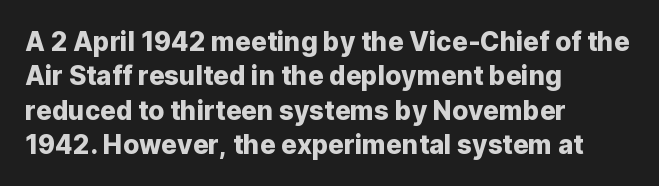
Q: Is the text italic (slanted)? A: No, it is upright.
Q: Is the text underlined? A: No.
Q: How is the paragraph aligned? A: Left-aligned.
Q: Is the spacing between letters normal or unusually wide? A: Normal.
Q: Is the spacing between lines tight, normal or loose? A: Normal.
